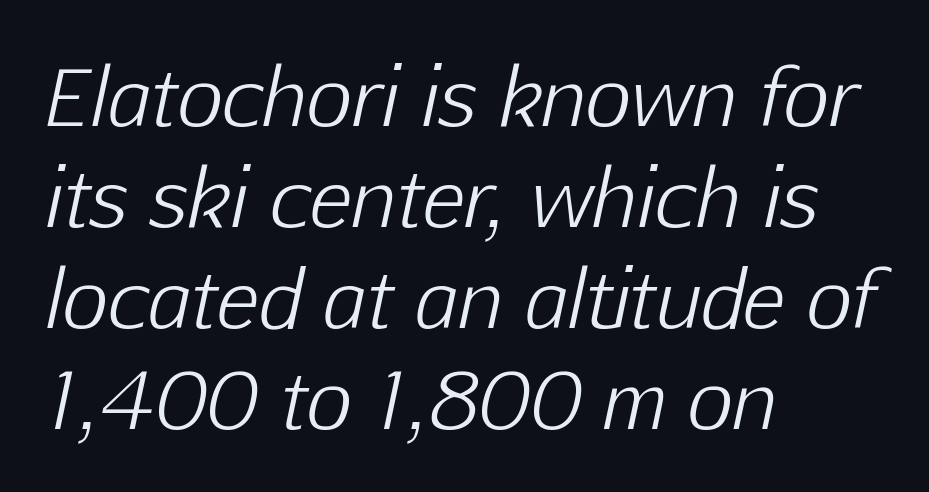
Reading down the block, your eye returns to a fixed left position each line. Heaviness? Minimal to ordinary, like unemphasized prose. Looks like regular typesetting: each glyph gets only the width it needs. These lines were composed using italics. Notice how descenders clear the ascenders below comfortably — that's standard leading. The gap between lines stays unmarked.
